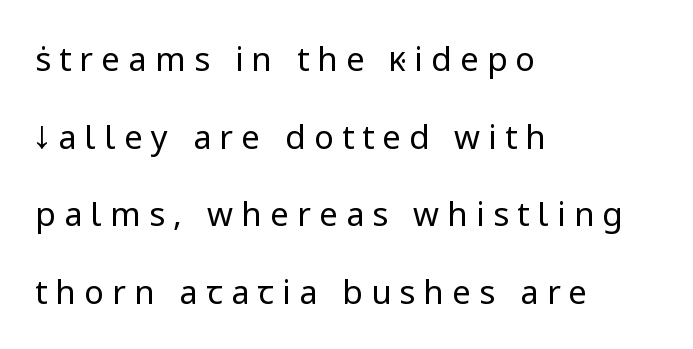
The image shows 33 px regular-weight sans-serif type, upright; set left-aligned, loose line spacing (2.35x), unusually wide letter spacing (+0.25 em), not underlined; low stroke contrast and a medium x-height.
